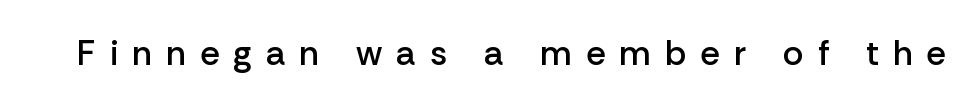
Q: Is the text bold? A: Semi-bold.
Q: Is the text italic (slanted)? A: No, it is upright.
Q: Is the typeface a serif or a sans-serif typeface? A: Sans-serif.
Q: Is the text underlined? A: No.
Q: Is the spacing between letters normal or unusually wide? A: Unusually wide.
Q: Width (condensed, normal, or wide)? A: Normal.
Q: Stroke contrast? A: Low.
Q: x-height? A: Medium.
Q: Monospaced? A: No.
